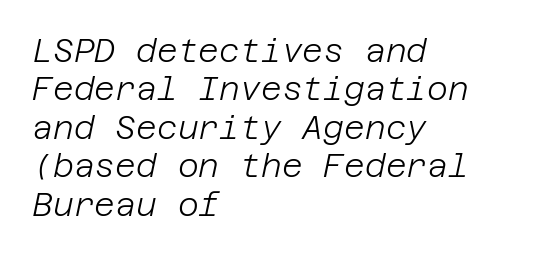
Words float on clear page, feet unadorned. The gaps between neighbouring characters are ordinary and unremarkable. Nothing heavy about these letters — not bold at all. Posture: slanted. Alignment: flush left.
